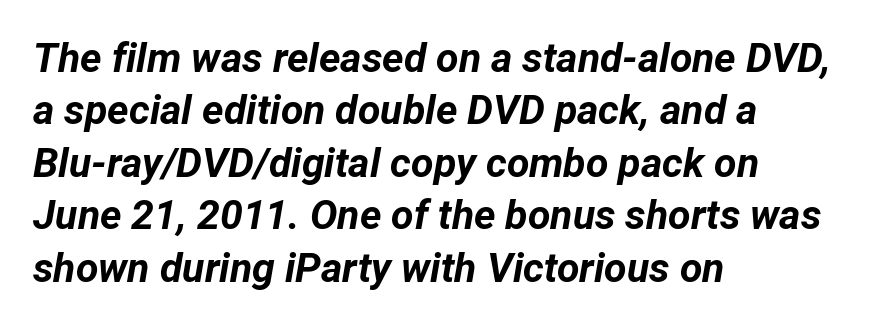
Q: Is the text bold? A: Yes.
Q: Is the text italic (slanted)? A: Yes, it leans right by about 12 degrees.
Q: Is the text underlined? A: No.
Q: How is the paragraph aligned? A: Left-aligned.
Q: Is the spacing between letters normal or unusually wide? A: Normal.
Q: Is the spacing between lines tight, normal or loose? A: Normal.
Q: Width (condensed, normal, or wide)? A: Normal.
Q: Stroke contrast? A: Low.
Q: x-height? A: Medium.
Q: Monospaced? A: No.
